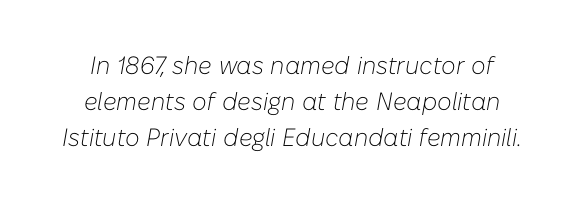
The image shows 25 px text type, italic (leaning right); set normal line spacing (1.45x), normal letter spacing, not underlined.
